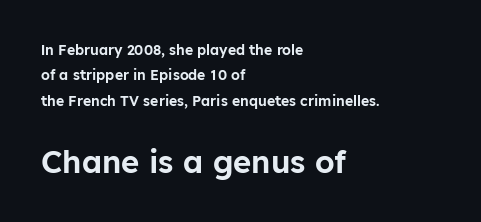
The image shows 31 px sans-serif type, upright; set left-aligned, line spacing 1.81x, normal letter spacing, not underlined; the second (bottom) block is 2.21x larger; low stroke contrast and a medium x-height.
